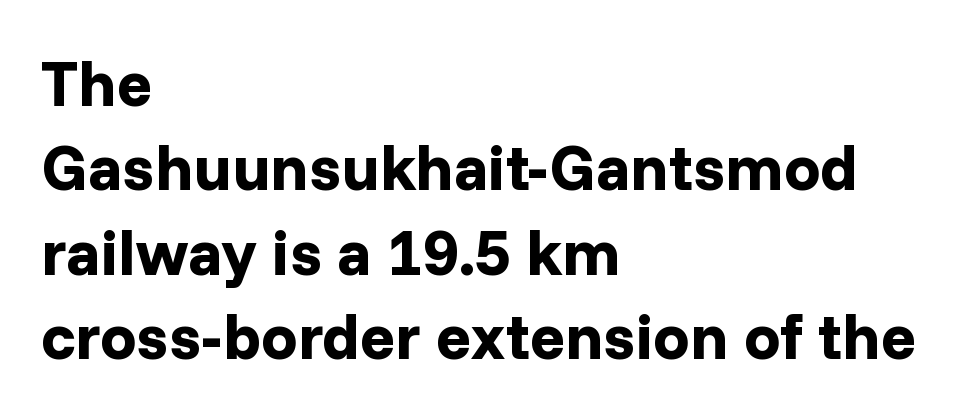
Q: Is the text bold? A: Yes.
Q: Is the text italic (slanted)? A: No, it is upright.
Q: Is the typeface a serif or a sans-serif typeface? A: Sans-serif.
Q: Is the text underlined? A: No.
Q: How is the paragraph aligned? A: Left-aligned.
Q: Is the spacing between letters normal or unusually wide? A: Normal.
Q: Is the spacing between lines tight, normal or loose? A: Normal.
Q: Width (condensed, normal, or wide)? A: Normal.
Q: Stroke contrast? A: Low.
Q: x-height? A: Medium.
Q: Monospaced? A: No.
